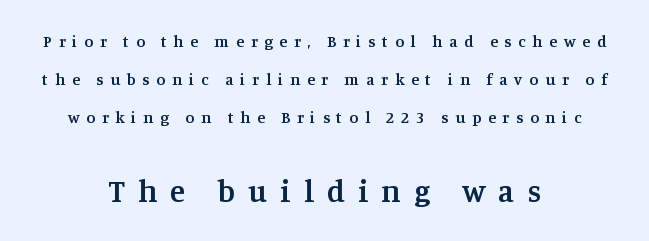
The image shows 31 px semibold serif type, upright; set centered, loose line spacing (2.39x), unusually wide letter spacing (+0.43 em), not underlined; the second (bottom) block is 1.94x larger; medium stroke contrast and a large x-height.
